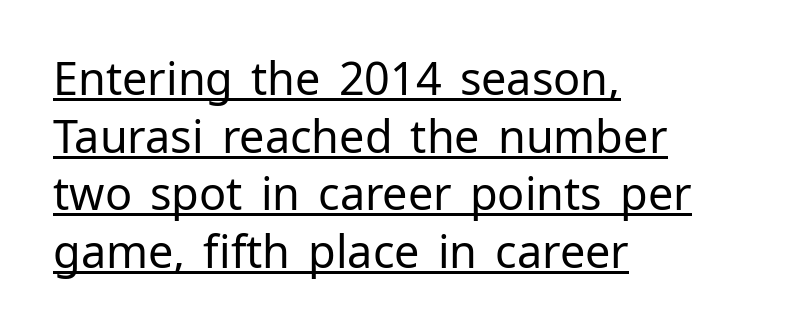
No feet cap the strokes, marking this as sans-serif type. Caption: multi-line text, flush left, ragged right. Summary of vertical rhythm: regular, with standard interline spacing. Weight class: somewhere from thin through regular. Note the varied advance widths — an 'i' is clearly narrower than an 'm'. The gaps between neighbouring characters are ordinary and unremarkable.
